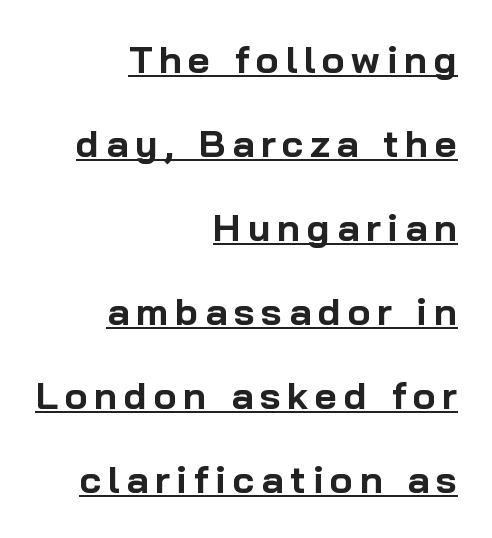
You can tell it's not italic because the verticals are truly vertical. Short and long lines alike share a common ending point at right. These lines are composed in type without serifs. This sample has the flowing, uneven cadence of proportional lettering. Quick note: underline on. Notice the wide empty band between every row — that's loose leading.
